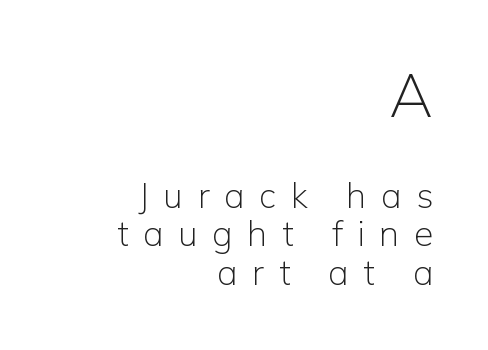
The image shows 61 px light sans-serif type, upright; set right-aligned, tight line spacing (1.11x), unusually wide letter spacing (+0.42 em), not underlined; the first (top) block is 1.74x larger; low stroke contrast and a medium x-height.
